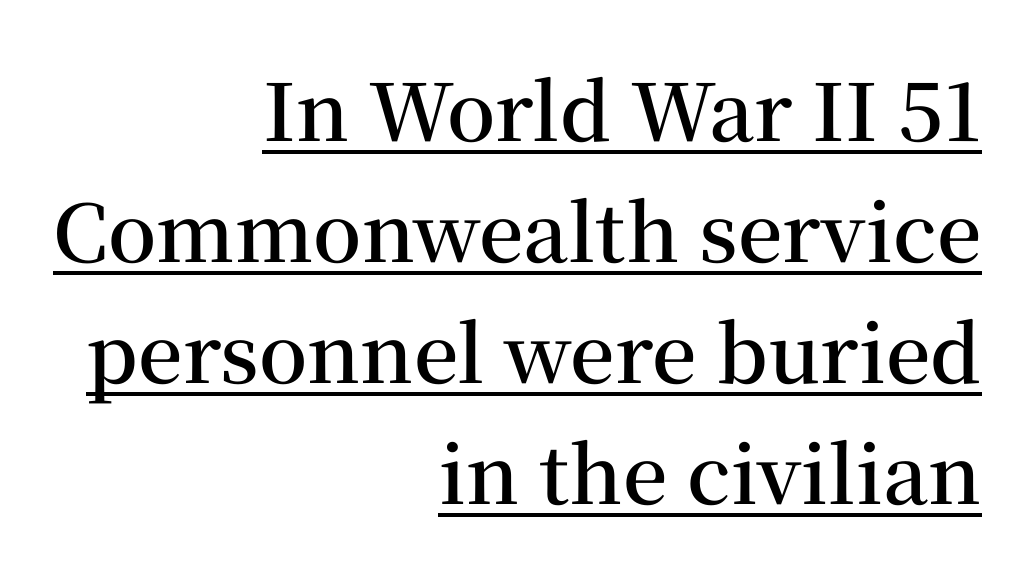
Q: Is the text bold? A: Semi-bold.
Q: Is the text italic (slanted)? A: No, it is upright.
Q: Is the typeface a serif or a sans-serif typeface? A: Serif.
Q: Is the text underlined? A: Yes.
Q: How is the paragraph aligned? A: Right-aligned.
Q: Is the spacing between letters normal or unusually wide? A: Normal.
Q: Is the spacing between lines tight, normal or loose? A: Normal.
Q: Width (condensed, normal, or wide)? A: Normal.
Q: Stroke contrast? A: Medium.
Q: x-height? A: Medium.
Q: Monospaced? A: No.
